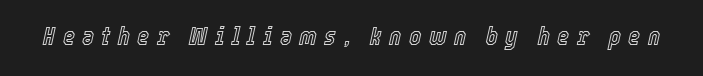
Q: Is the text italic (slanted)? A: Yes, it leans right by about 12 degrees.
Q: Is the text underlined? A: No.
Q: Is the spacing between letters normal or unusually wide? A: Unusually wide.
